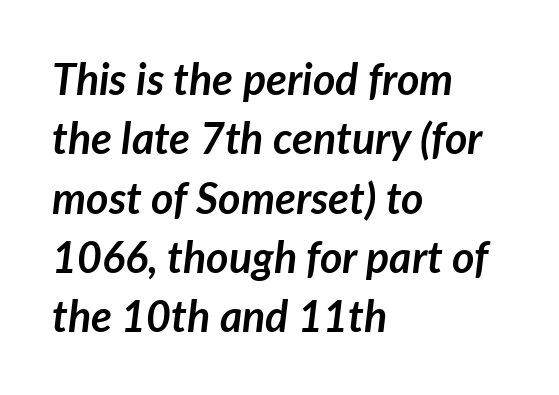
The image shows 43 px semibold type, italic (leaning right); set left-aligned, normal line spacing (1.38x), normal letter spacing, not underlined; low stroke contrast and a medium x-height.
